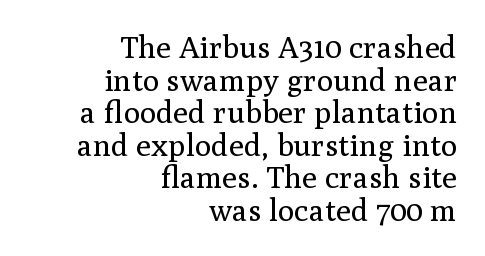
Q: Is the text bold? A: No.
Q: Is the text italic (slanted)? A: No, it is upright.
Q: Is the typeface a serif or a sans-serif typeface? A: Serif.
Q: Is the text underlined? A: No.
Q: How is the paragraph aligned? A: Right-aligned.
Q: Is the spacing between letters normal or unusually wide? A: Normal.
Q: Is the spacing between lines tight, normal or loose? A: Tight.
Q: Width (condensed, normal, or wide)? A: Normal.
Q: Stroke contrast? A: Medium.
Q: x-height? A: Medium.
Q: Monospaced? A: No.
